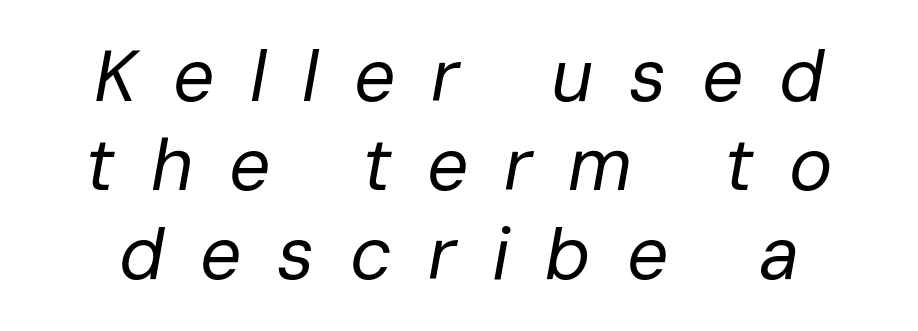
Q: Is the text bold? A: No.
Q: Is the text italic (slanted)? A: Yes, it leans right by about 10 degrees.
Q: Is the text underlined? A: No.
Q: How is the paragraph aligned? A: Centered.
Q: Is the spacing between letters normal or unusually wide? A: Unusually wide.
Q: Width (condensed, normal, or wide)? A: Normal.
Q: Stroke contrast? A: Low.
Q: x-height? A: Medium.
Q: Monospaced? A: No.
